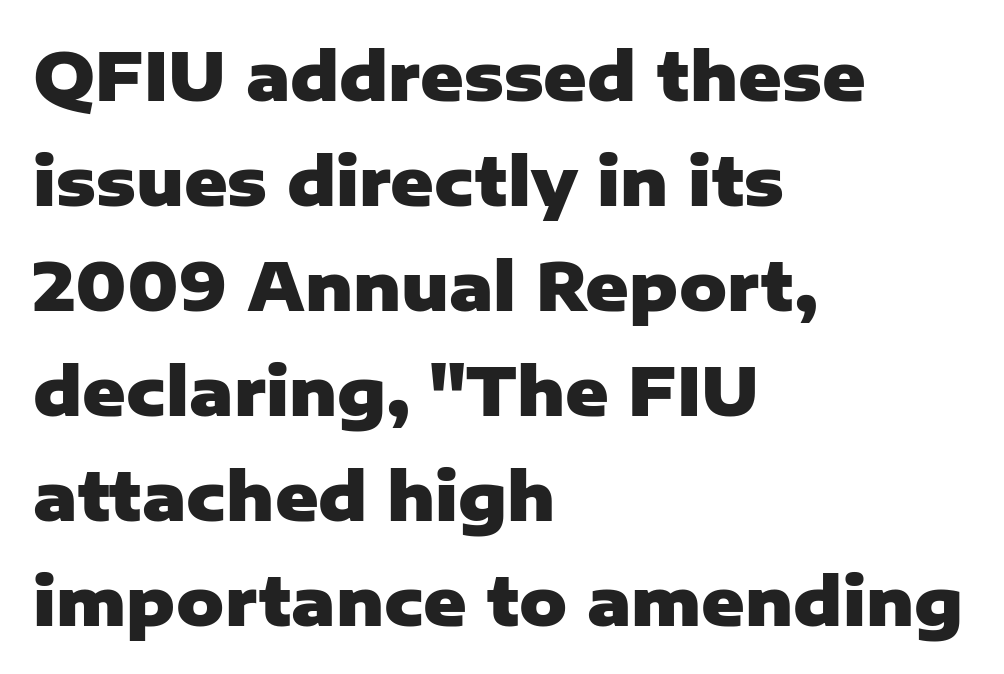
There is no visible air inserted between adjacent glyphs. Casual observation: everything's shoved over to the left. The space beneath each line is pristine and unruled. Varying glyph widths throughout — classic text-font behaviour. You'd pick this weight for a headline — it's a proper bold.
